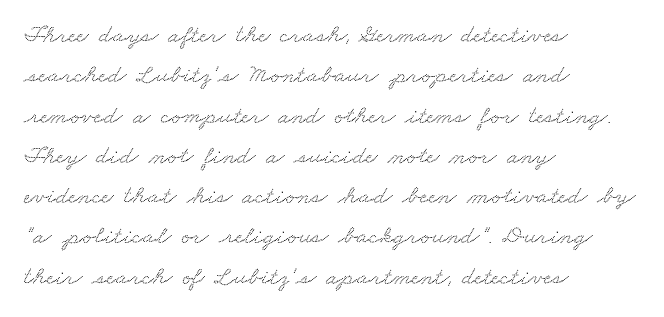
The image shows 26 px text type; set left-aligned, normal line spacing (1.55x), normal letter spacing, not underlined.
